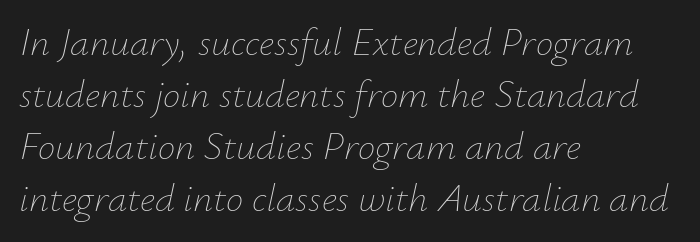
{"italic": "yes", "lean": "right", "slant_degrees": 12, "bold": "no", "weight": "thin", "width": "normal", "stroke_contrast": "low", "x_height": "small", "monospaced": "no", "underline": "no", "align": "left", "line_spacing": "normal", "line_spacing_ratio": 1.33, "letter_spacing": "normal", "letter_spacing_em": 0.0, "glyph_px": 39}
